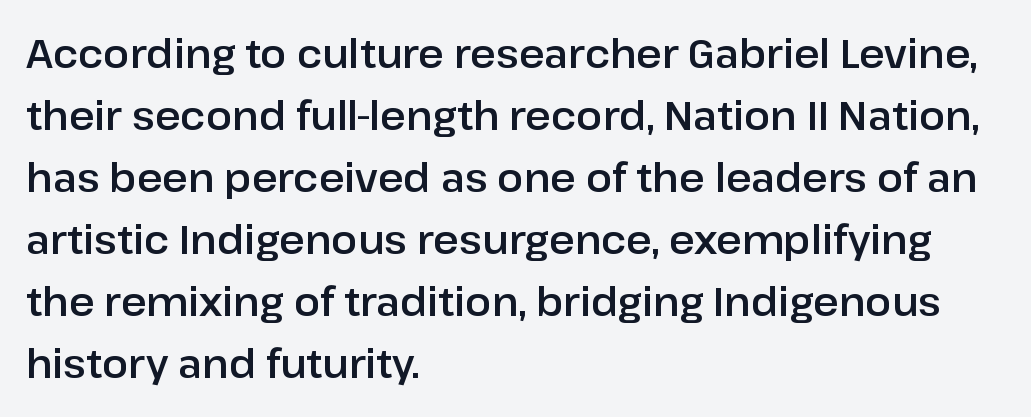
Q: Is the text italic (slanted)? A: No, it is upright.
Q: Is the typeface a serif or a sans-serif typeface? A: Sans-serif.
Q: Is the text underlined? A: No.
Q: How is the paragraph aligned? A: Left-aligned.
Q: Is the spacing between letters normal or unusually wide? A: Normal.
Q: Is the spacing between lines tight, normal or loose? A: Normal.
Q: Width (condensed, normal, or wide)? A: Normal.
Q: Stroke contrast? A: Low.
Q: x-height? A: Medium.
Q: Monospaced? A: No.
